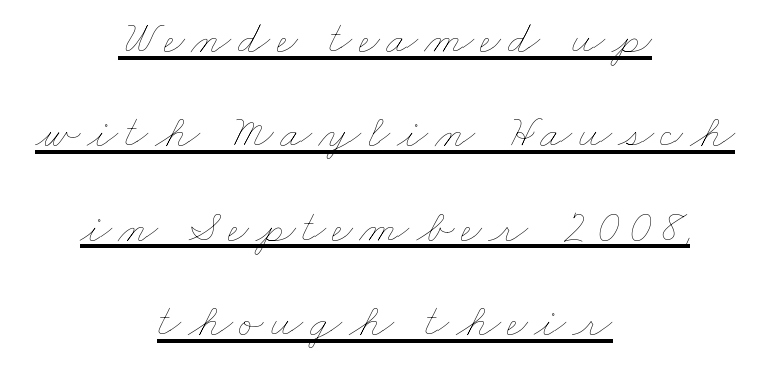
{"bold": "no", "weight": "thin", "width": "wide", "stroke_contrast": "low", "x_height": "small", "monospaced": "no", "underline": "yes", "align": "center", "line_spacing": "loose", "line_spacing_ratio": 2.05, "glyph_px": 46}
